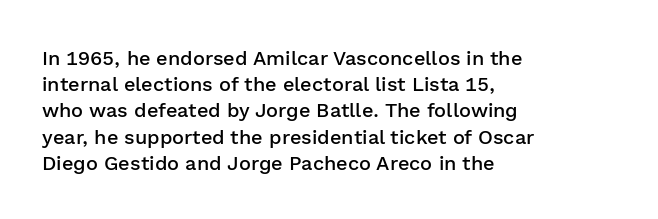
{"italic": "no", "bold": "semi", "underline": "no", "align": "left", "line_spacing": "normal", "line_spacing_ratio": 1.31, "letter_spacing": "normal", "letter_spacing_em": 0.0, "glyph_px": 20}
